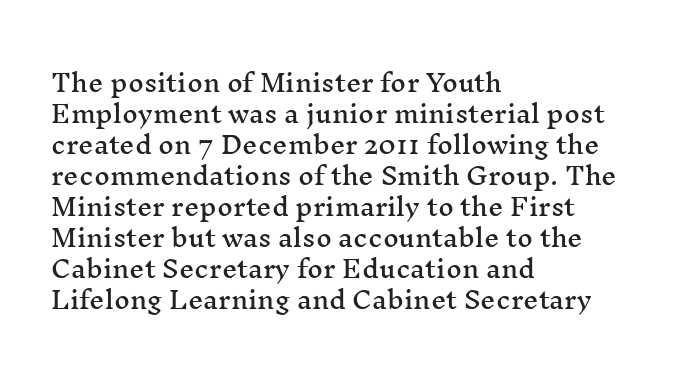
The rag falls on the right side of this text block. How would I describe the line gaps? Plain and ordinary. Ordinary non-slanted type is in use. The gaps between neighbouring characters are ordinary and unremarkable.
